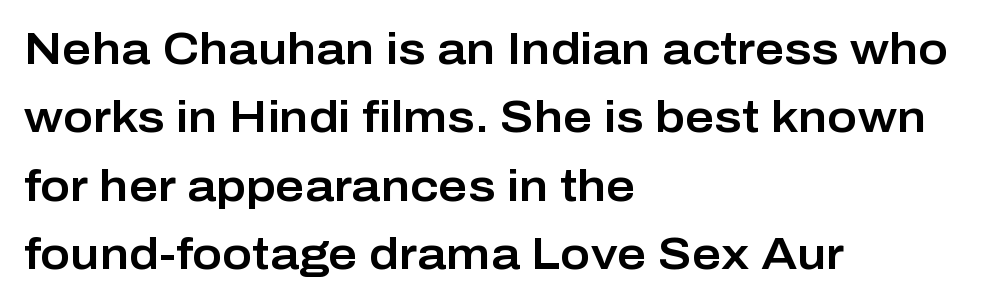
Q: Is the text italic (slanted)? A: No, it is upright.
Q: Is the typeface a serif or a sans-serif typeface? A: Sans-serif.
Q: Is the text underlined? A: No.
Q: How is the paragraph aligned? A: Left-aligned.
Q: Is the spacing between letters normal or unusually wide? A: Normal.
Q: Is the spacing between lines tight, normal or loose? A: Normal.
Q: Width (condensed, normal, or wide)? A: Normal.
Q: Stroke contrast? A: Low.
Q: x-height? A: Medium.
Q: Monospaced? A: No.
